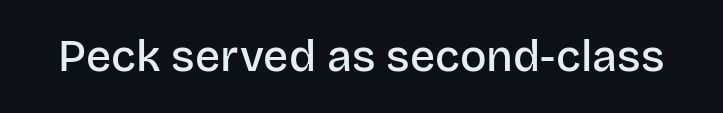
Rule under the text: the space is simply empty. This is the in-between weight designers call semibold or demi. Each letter keeps its own natural width here, so spacing adapts to shape. These lines are composed in type without serifs.
